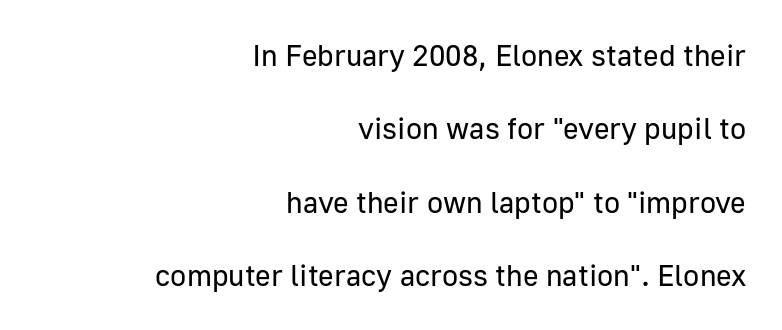
The image shows 30 px regular-weight sans-serif type, upright; set right-aligned, loose line spacing (2.45x), normal letter spacing, not underlined; low stroke contrast and a medium x-height.
